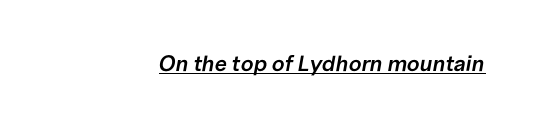
Q: Is the text bold? A: Semi-bold.
Q: Is the text italic (slanted)? A: Yes, it leans right by about 10 degrees.
Q: Is the text underlined? A: Yes.
Q: How is the paragraph aligned? A: Right-aligned.
Q: Is the spacing between letters normal or unusually wide? A: Normal.
